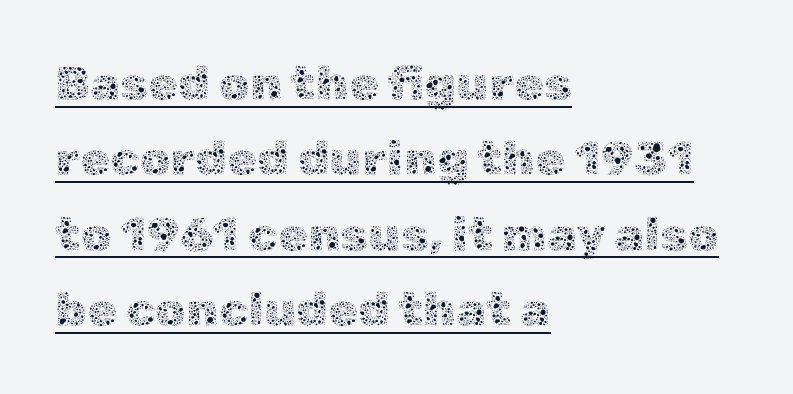
This sample has the flowing, uneven cadence of proportional lettering. The typesetter has applied underlining to the passage shown. If you drew a ruler down the left edge, every line would touch it. Weight class: somewhere from thin through regular.
